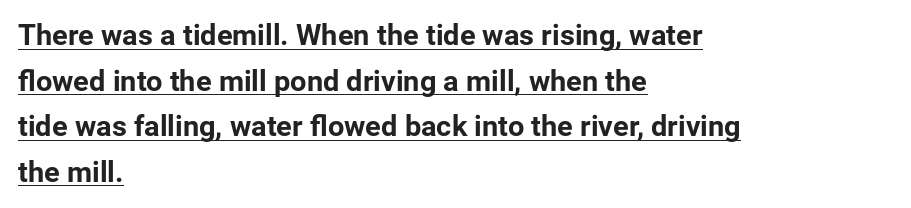
The image shows 29 px bold sans-serif type, upright; set left-aligned, normal line spacing (1.57x), normal letter spacing, underlined; low stroke contrast and a medium x-height.
